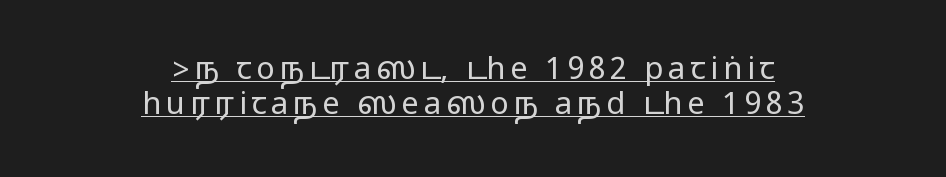
{"serif": "no", "italic": "no", "width": "wide", "stroke_contrast": "medium", "monospaced": "no", "underline": "yes", "align": "center", "line_spacing": "tight", "line_spacing_ratio": 1.12, "glyph_px": 31}
